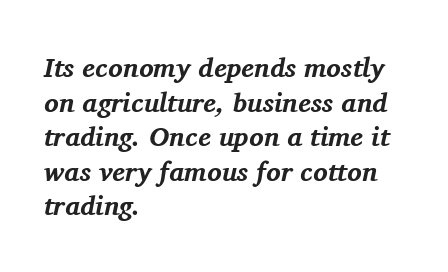
The image shows 27 px bold type, italic (leaning right); set left-aligned, normal line spacing (1.28x), normal letter spacing, not underlined.
